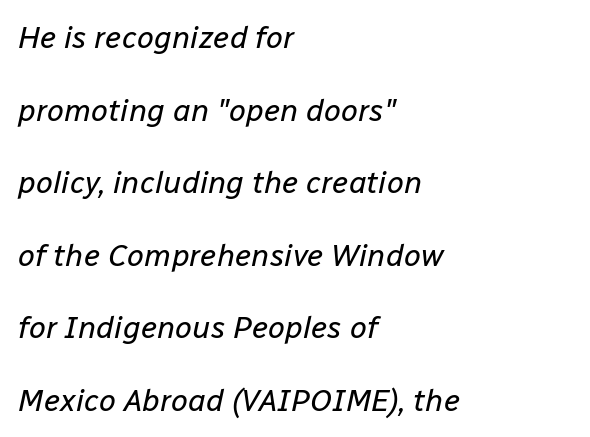
Q: Is the text bold? A: No.
Q: Is the text italic (slanted)? A: Yes, it leans right by about 12 degrees.
Q: Is the text underlined? A: No.
Q: How is the paragraph aligned? A: Left-aligned.
Q: Is the spacing between letters normal or unusually wide? A: Normal.
Q: Is the spacing between lines tight, normal or loose? A: Loose.
Q: Width (condensed, normal, or wide)? A: Normal.
Q: Stroke contrast? A: Low.
Q: x-height? A: Medium.
Q: Monospaced? A: No.
